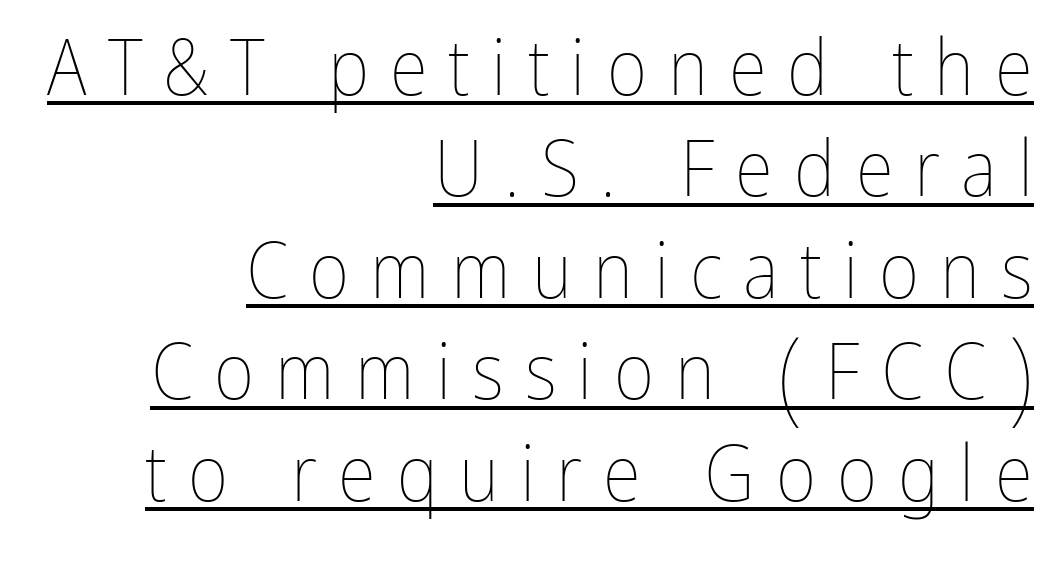
Q: Is the text bold? A: No.
Q: Is the text italic (slanted)? A: No, it is upright.
Q: Is the text underlined? A: Yes.
Q: How is the paragraph aligned? A: Right-aligned.
Q: Is the spacing between letters normal or unusually wide? A: Unusually wide.
Q: Is the spacing between lines tight, normal or loose? A: Normal.
Q: Width (condensed, normal, or wide)? A: Condensed.
Q: Stroke contrast? A: Low.
Q: x-height? A: Medium.
Q: Monospaced? A: No.
